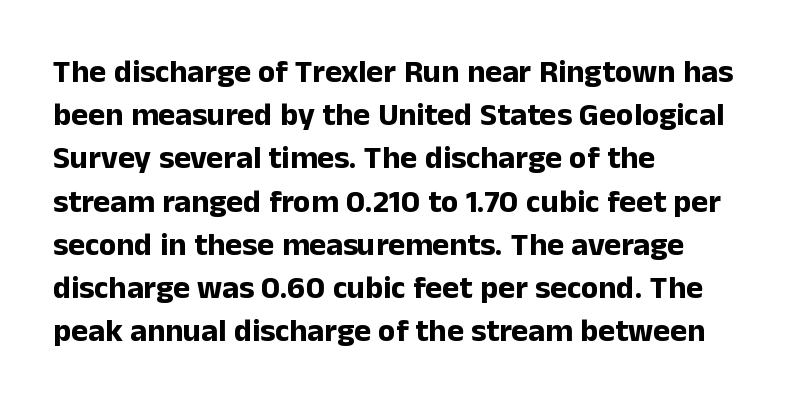
{"serif": "no", "italic": "no", "bold": "yes", "weight": "bold", "width": "normal", "stroke_contrast": "low", "x_height": "medium", "monospaced": "no", "underline": "no", "align": "left", "line_spacing": "normal", "line_spacing_ratio": 1.35, "letter_spacing": "normal", "letter_spacing_em": 0.0, "glyph_px": 32}
